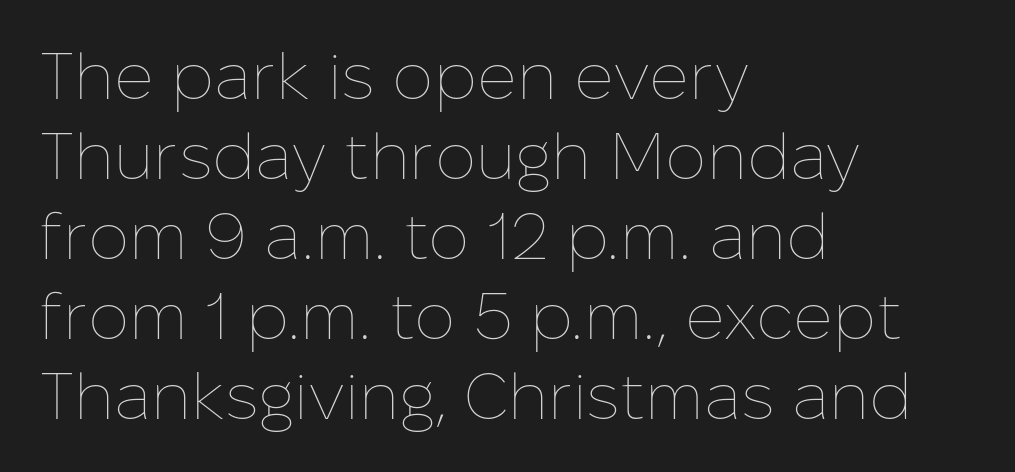
The image shows 65 px thin type, upright; set left-aligned, line spacing 1.23x, normal letter spacing, not underlined; low stroke contrast and a medium x-height.
